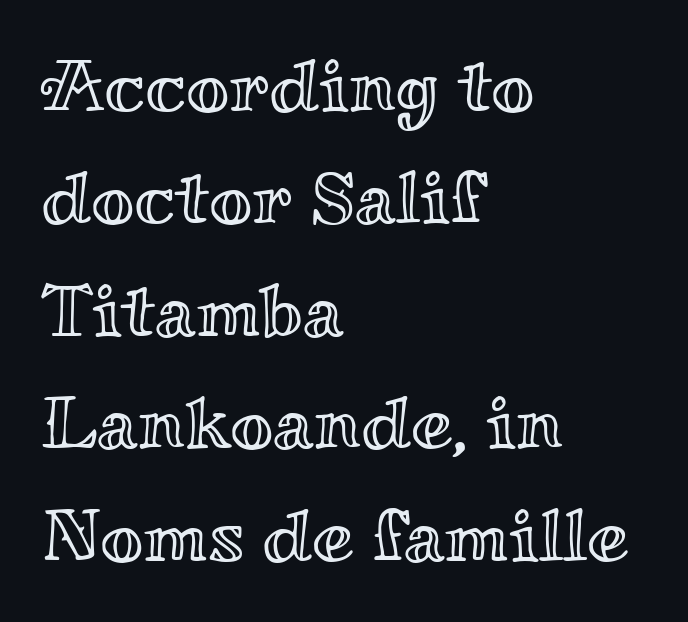
Q: Is the text italic (slanted)? A: No, it is upright.
Q: Is the text underlined? A: No.
Q: How is the paragraph aligned? A: Left-aligned.
Q: Is the spacing between letters normal or unusually wide? A: Normal.
Q: Is the spacing between lines tight, normal or loose? A: Normal.
Q: Width (condensed, normal, or wide)? A: Wide.
Q: x-height? A: Small.
Q: Monospaced? A: No.
